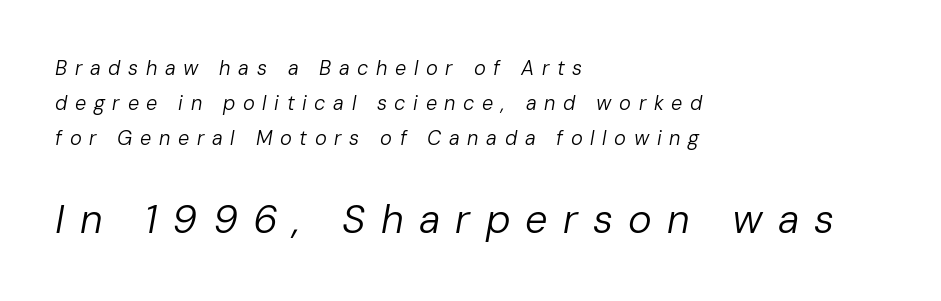
Q: Is the text bold? A: No.
Q: Is the text italic (slanted)? A: Yes, it leans right by about 10 degrees.
Q: Is the text underlined? A: No.
Q: How is the paragraph aligned? A: Left-aligned.
Q: Is the spacing between letters normal or unusually wide? A: Unusually wide.
Q: Which block of text is set in a larger size, the first (top) or the second (bottom)? A: The second (bottom) one.
Q: Width (condensed, normal, or wide)? A: Normal.
Q: Stroke contrast? A: Low.
Q: x-height? A: Medium.
Q: Monospaced? A: No.
